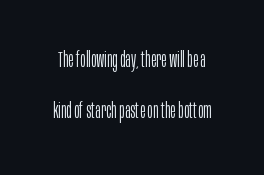
{"italic": "no", "bold": "no", "underline": "no", "line_spacing": "loose", "line_spacing_ratio": 2.45, "letter_spacing": "normal", "letter_spacing_em": 0.0, "glyph_px": 21}
